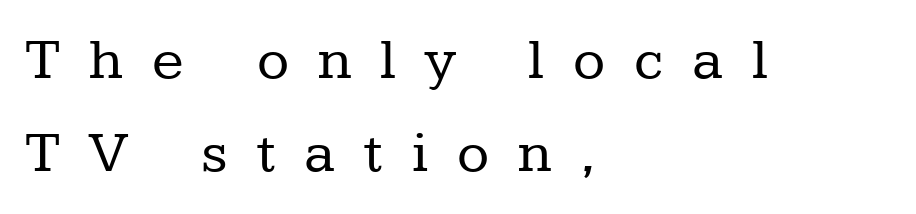
{"serif": "yes", "italic": "no", "bold": "no", "weight": "regular", "width": "normal", "stroke_contrast": "low", "x_height": "medium", "monospaced": "no", "underline": "no", "align": "left", "line_spacing": "normal", "line_spacing_ratio": 1.57, "letter_spacing": "wide", "letter_spacing_em": 0.49, "glyph_px": 59}
